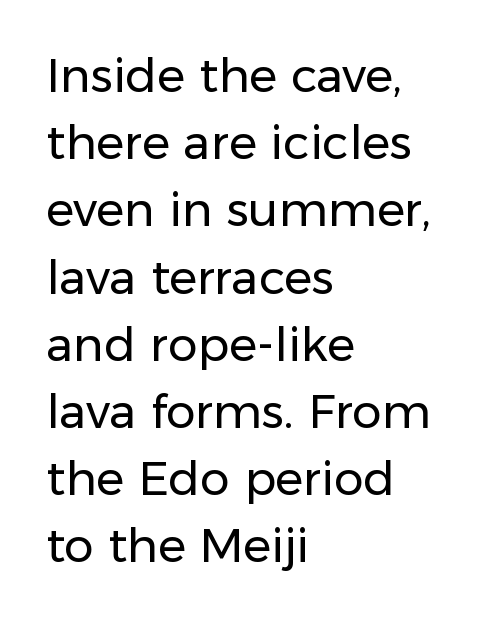
{"serif": "no", "italic": "no", "bold": "no", "weight": "regular", "width": "normal", "stroke_contrast": "low", "x_height": "medium", "monospaced": "no", "underline": "no", "align": "left", "line_spacing": "normal", "line_spacing_ratio": 1.43, "letter_spacing": "normal", "letter_spacing_em": 0.0, "glyph_px": 47}
